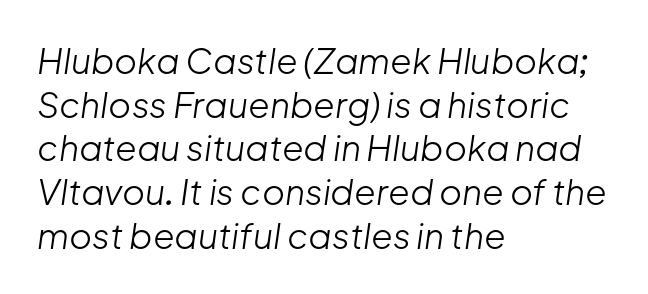
Q: Is the text bold? A: No.
Q: Is the text italic (slanted)? A: Yes, it leans right by about 8 degrees.
Q: Is the text underlined? A: No.
Q: How is the paragraph aligned? A: Left-aligned.
Q: Is the spacing between letters normal or unusually wide? A: Normal.
Q: Is the spacing between lines tight, normal or loose? A: Normal.
Q: Width (condensed, normal, or wide)? A: Normal.
Q: Stroke contrast? A: Low.
Q: x-height? A: Medium.
Q: Monospaced? A: No.
